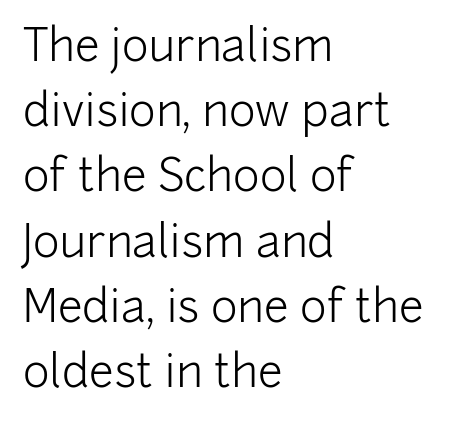
{"serif": "no", "italic": "no", "bold": "no", "weight": "light", "width": "normal", "stroke_contrast": "low", "x_height": "medium", "monospaced": "no", "underline": "no", "align": "left", "line_spacing": "normal", "line_spacing_ratio": 1.45, "letter_spacing": "normal", "letter_spacing_em": 0.0, "glyph_px": 45}
